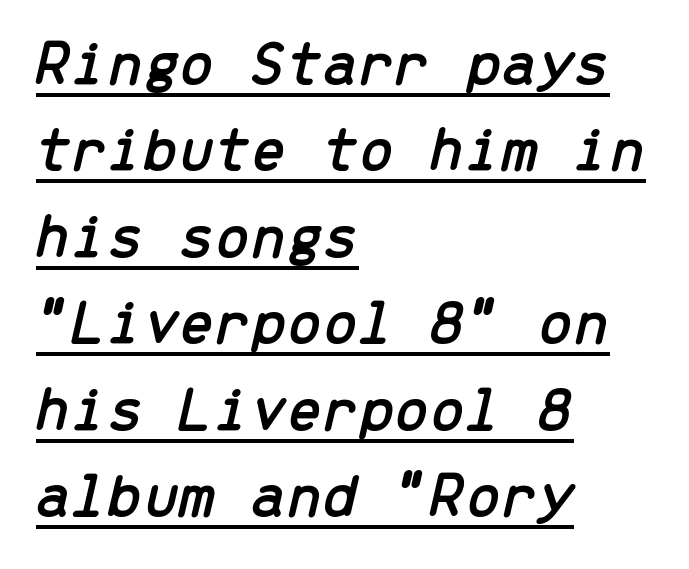
The image shows 64 px text type, italic (leaning right), monospaced; set left-aligned, normal line spacing (1.35x), normal letter spacing, underlined; low stroke contrast and a medium x-height.
